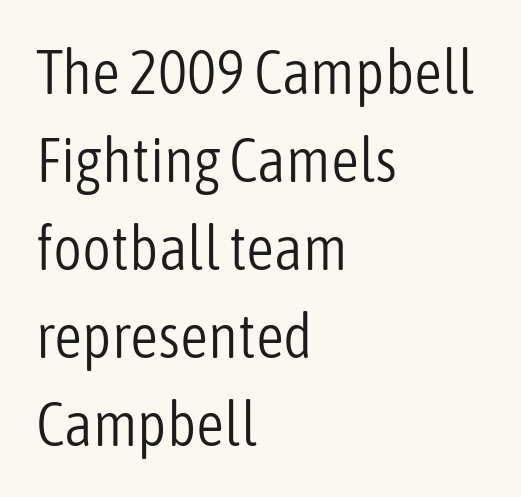
The image shows 62 px light, condensed sans-serif type, upright; set left-aligned, normal line spacing (1.42x), normal letter spacing, not underlined; low stroke contrast and a medium x-height.
